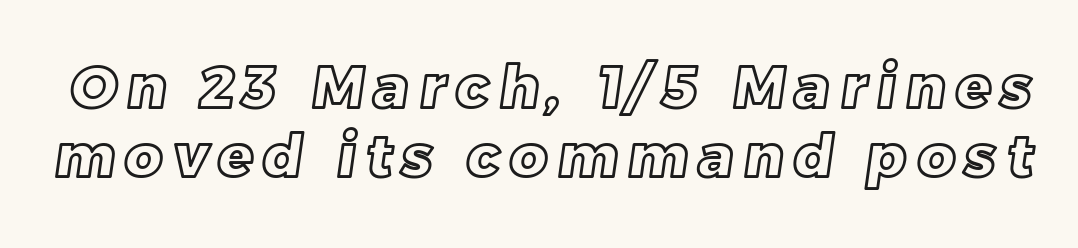
The image shows 58 px text type; set line spacing 1.19x, not underlined; a large x-height.
